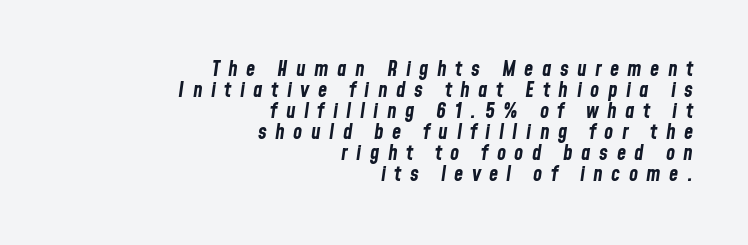
Q: Is the text bold? A: Yes.
Q: Is the text italic (slanted)? A: Yes, it leans right by about 8 degrees.
Q: Is the text underlined? A: No.
Q: How is the paragraph aligned? A: Right-aligned.
Q: Is the spacing between letters normal or unusually wide? A: Unusually wide.
Q: Is the spacing between lines tight, normal or loose? A: Tight.
